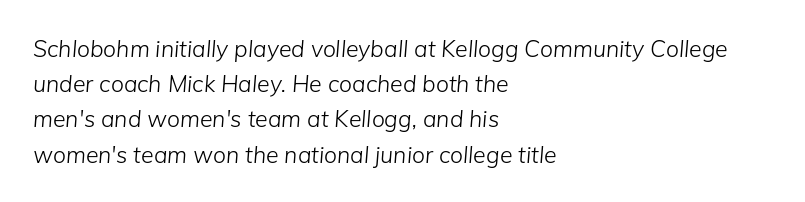
Q: Is the text bold? A: No.
Q: Is the text italic (slanted)? A: Yes, it leans right by about 5 degrees.
Q: Is the text underlined? A: No.
Q: How is the paragraph aligned? A: Left-aligned.
Q: Is the spacing between letters normal or unusually wide? A: Normal.
Q: Is the spacing between lines tight, normal or loose? A: Normal.
